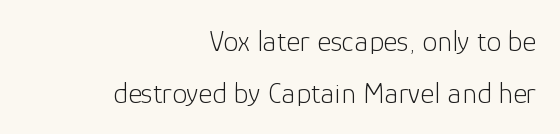
A bare baseline throughout the passage. Character widths vary here, with narrow letters taking less room than wide ones. Posture: straight, roman, zero tilt. The type family on display is of the sans-serif kind.
